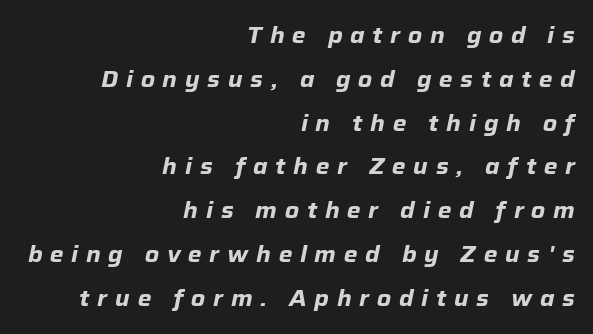
{"italic": "yes", "lean": "right", "slant_degrees": 12, "bold": "yes", "underline": "no", "align": "right", "line_spacing": "loose", "line_spacing_ratio": 1.99, "letter_spacing": "wide", "letter_spacing_em": 0.35, "glyph_px": 22}
